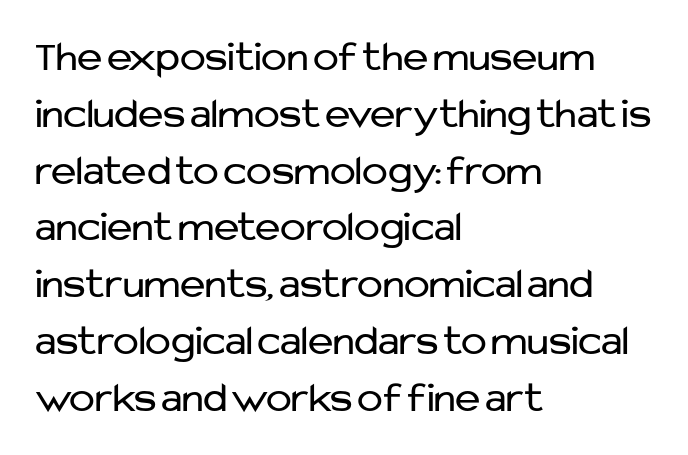
Q: Is the text bold? A: No.
Q: Is the text italic (slanted)? A: No, it is upright.
Q: Is the typeface a serif or a sans-serif typeface? A: Sans-serif.
Q: Is the text underlined? A: No.
Q: How is the paragraph aligned? A: Left-aligned.
Q: Is the spacing between letters normal or unusually wide? A: Normal.
Q: Is the spacing between lines tight, normal or loose? A: Normal.
Q: Width (condensed, normal, or wide)? A: Normal.
Q: Stroke contrast? A: Low.
Q: x-height? A: Medium.
Q: Monospaced? A: No.
